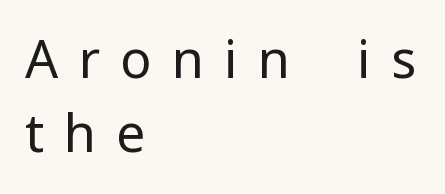
Is there any slant? The stems are plumb. The rendering anchors every line to the left-hand side. The face used here is rendered with a markedly widened letterfit. Interline gaps are of average width in this sample.
